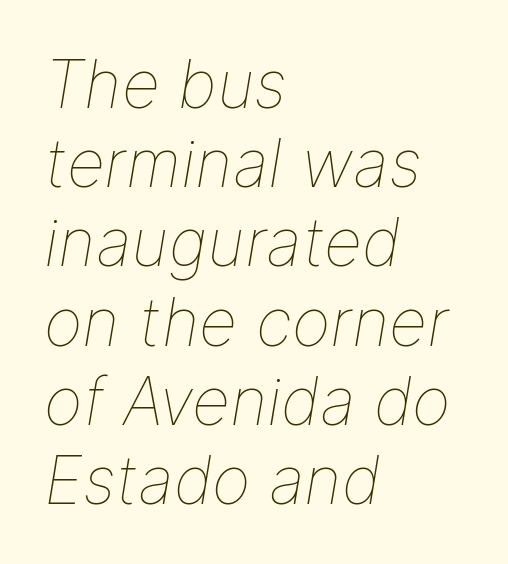
Q: Is the text bold? A: No.
Q: Is the text italic (slanted)? A: Yes, it leans right by about 9 degrees.
Q: Is the text underlined? A: No.
Q: How is the paragraph aligned? A: Left-aligned.
Q: Is the spacing between letters normal or unusually wide? A: Normal.
Q: Width (condensed, normal, or wide)? A: Normal.
Q: Stroke contrast? A: Low.
Q: x-height? A: Medium.
Q: Monospaced? A: No.
